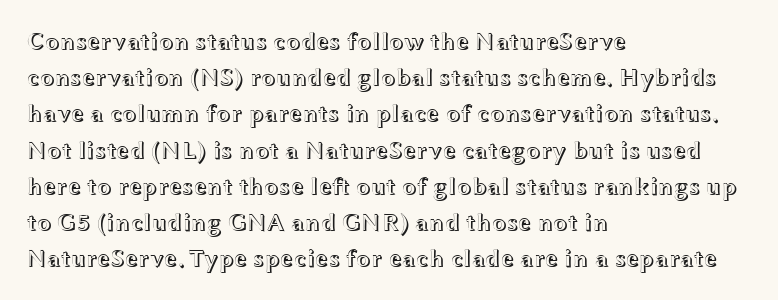
{"italic": "no", "underline": "no", "align": "left", "line_spacing": "normal", "line_spacing_ratio": 1.51, "letter_spacing": "normal", "letter_spacing_em": 0.0, "glyph_px": 24}
